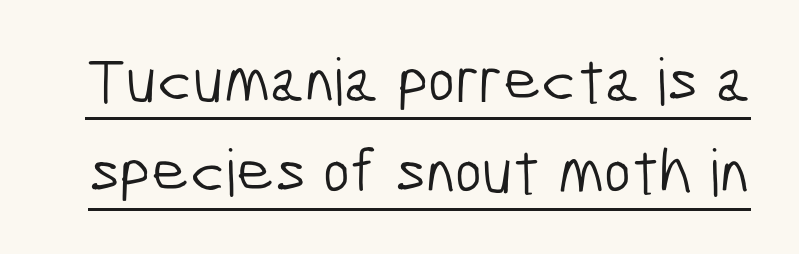
Q: Is the text bold? A: No.
Q: Is the typeface a serif or a sans-serif typeface? A: Sans-serif.
Q: Is the text underlined? A: Yes.
Q: Is the spacing between letters normal or unusually wide? A: Normal.
Q: Is the spacing between lines tight, normal or loose? A: Normal.
Q: Width (condensed, normal, or wide)? A: Condensed.
Q: Stroke contrast? A: Low.
Q: x-height? A: Medium.
Q: Monospaced? A: No.
